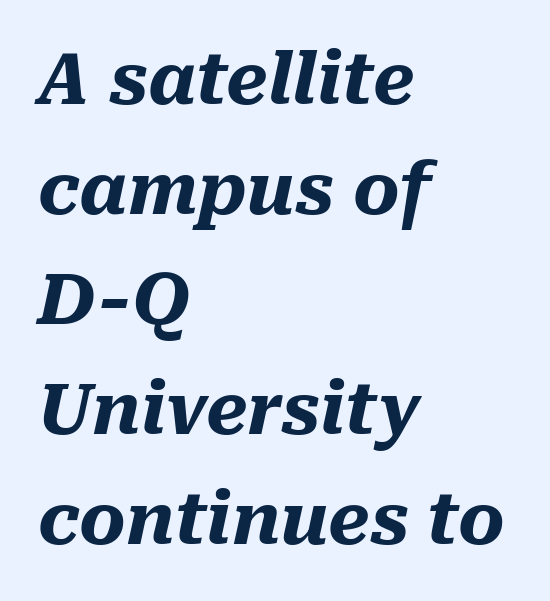
The image shows 71 px heavy type, italic (leaning right); set left-aligned, normal line spacing (1.55x), normal letter spacing, not underlined; medium stroke contrast and a medium x-height.
